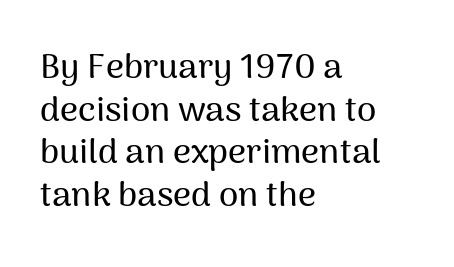
Q: Is the text italic (slanted)? A: No, it is upright.
Q: Is the typeface a serif or a sans-serif typeface? A: Sans-serif.
Q: Is the text underlined? A: No.
Q: How is the paragraph aligned? A: Left-aligned.
Q: Is the spacing between letters normal or unusually wide? A: Normal.
Q: Width (condensed, normal, or wide)? A: Normal.
Q: Stroke contrast? A: Medium.
Q: x-height? A: Medium.
Q: Monospaced? A: No.
